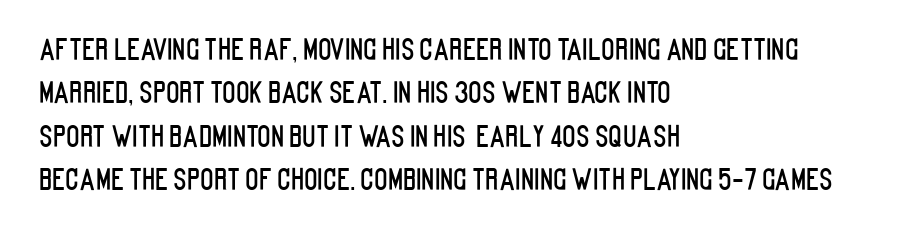
{"serif": "no", "italic": "no", "width": "condensed", "stroke_contrast": "low", "x_height": "large", "monospaced": "no", "underline": "no", "align": "left", "line_spacing": "normal", "line_spacing_ratio": 1.55, "letter_spacing": "normal", "letter_spacing_em": 0.0, "glyph_px": 28}
